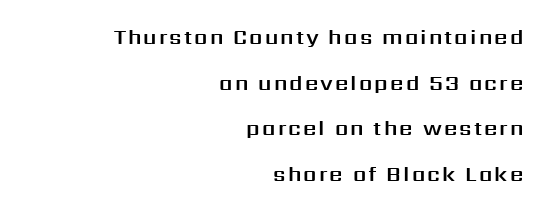
The image shows 21 px text type, upright; set right-aligned, loose line spacing (2.17x), not underlined.
